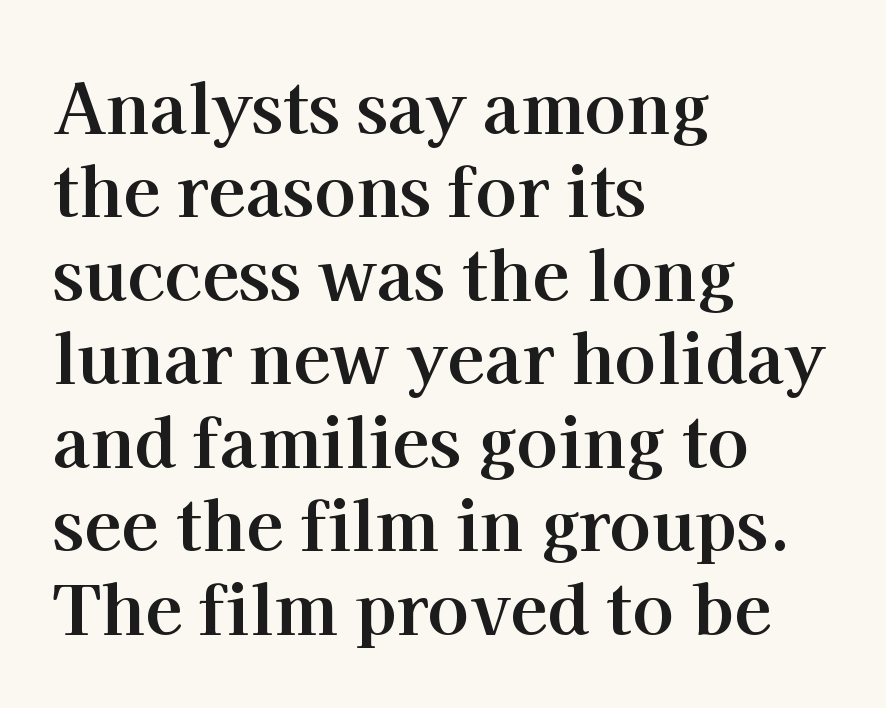
Tall strokes in this sample are plumb rather than angled. Old-style or modern, the face here clearly has serifs. Rule under the text: the space is simply empty. The rendering uses natural spacing where letterforms have individual widths.
